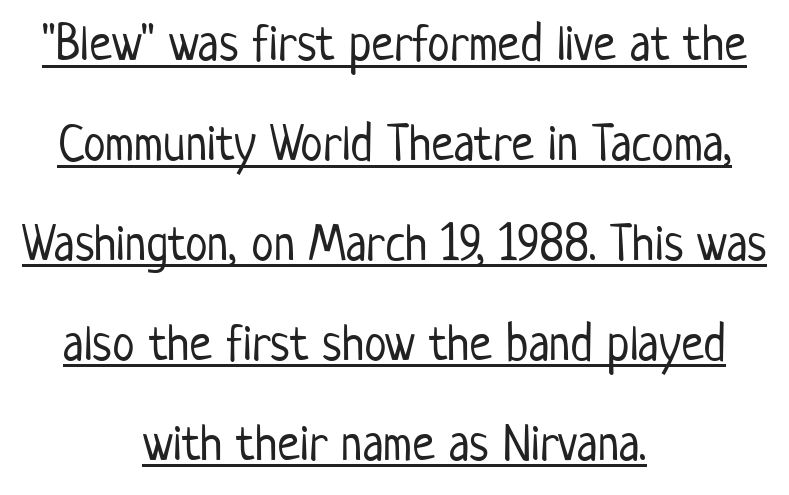
The image shows 51 px light, condensed sans-serif type, upright; set centered, loose line spacing (1.96x), normal letter spacing, underlined; low stroke contrast and a medium x-height.
